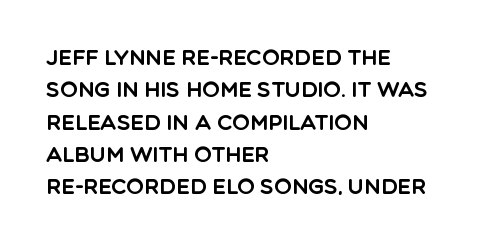
Q: Is the text italic (slanted)? A: No, it is upright.
Q: Is the text underlined? A: No.
Q: How is the paragraph aligned? A: Left-aligned.
Q: Is the spacing between letters normal or unusually wide? A: Normal.
Q: Is the spacing between lines tight, normal or loose? A: Normal.
